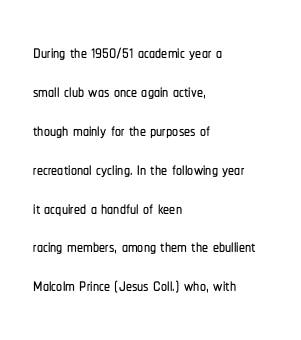
{"italic": "no", "underline": "no", "align": "left", "line_spacing": "normal", "line_spacing_ratio": 1.62, "letter_spacing": "normal", "letter_spacing_em": 0.0, "glyph_px": 24}
